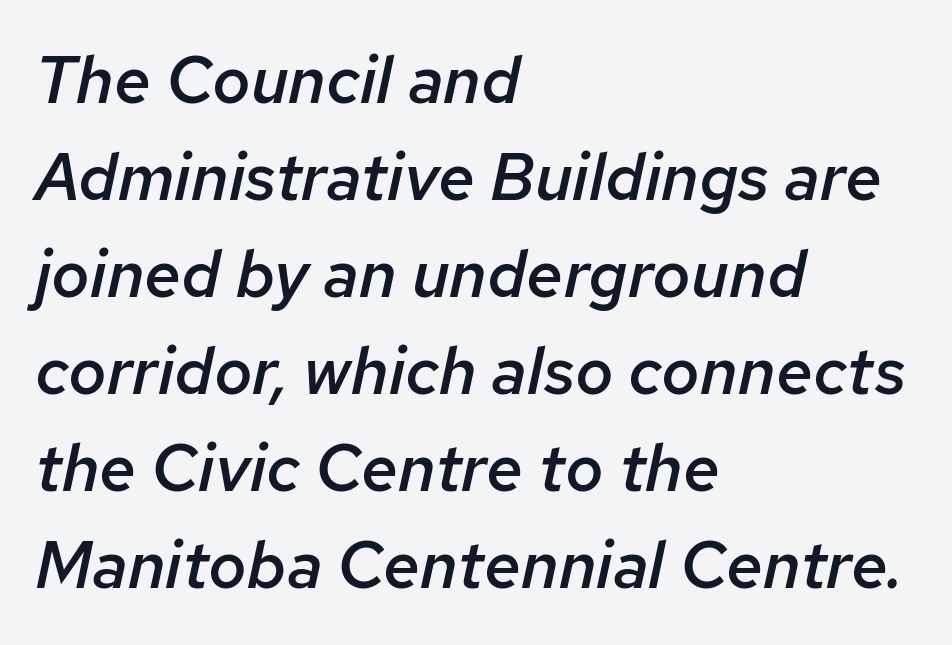
The image shows 66 px semibold type, italic (leaning right); set left-aligned, normal line spacing (1.47x), normal letter spacing, not underlined; low stroke contrast and a medium x-height.
